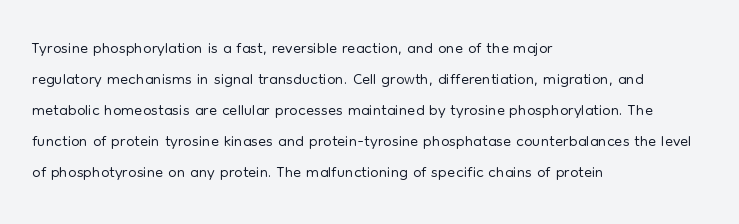
{"italic": "no", "bold": "no", "underline": "no", "align": "left", "line_spacing": "normal", "line_spacing_ratio": 1.29, "letter_spacing": "normal", "letter_spacing_em": 0.0, "glyph_px": 24}
